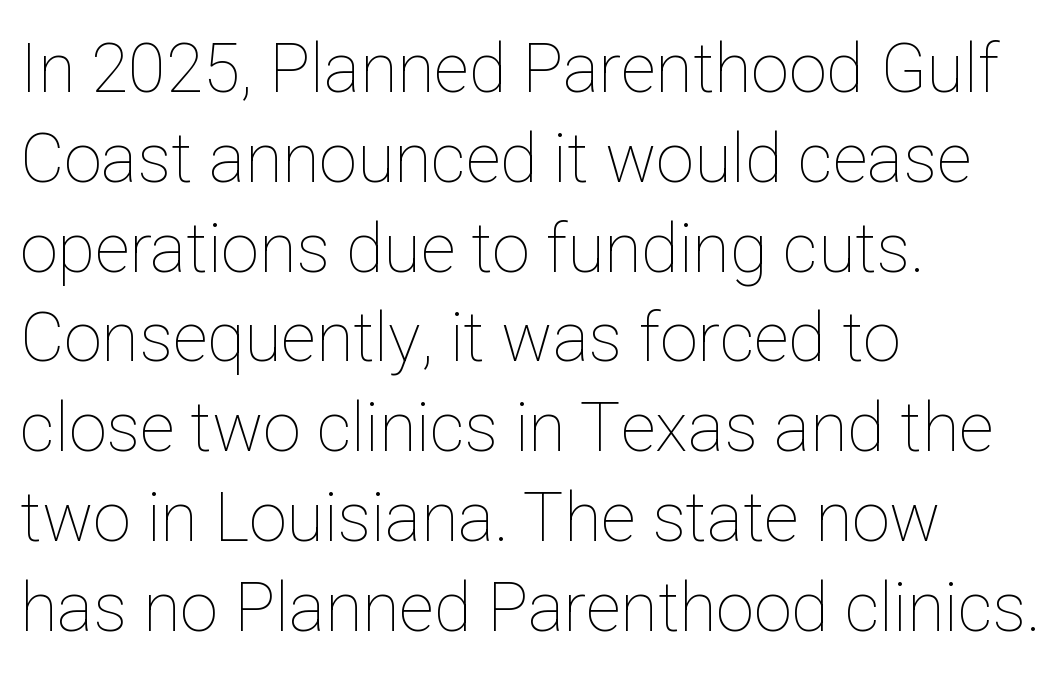
{"italic": "no", "bold": "no", "weight": "thin", "width": "normal", "stroke_contrast": "low", "x_height": "medium", "monospaced": "no", "underline": "no", "align": "left", "line_spacing": "normal", "line_spacing_ratio": 1.32, "letter_spacing": "normal", "letter_spacing_em": 0.0, "glyph_px": 68}
